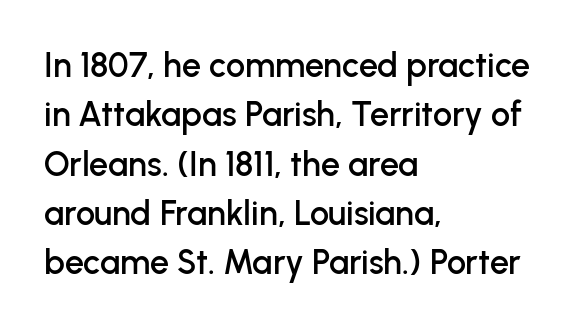
{"serif": "no", "italic": "no", "width": "normal", "stroke_contrast": "low", "x_height": "medium", "monospaced": "no", "underline": "no", "align": "left", "line_spacing": "normal", "line_spacing_ratio": 1.45, "letter_spacing": "normal", "letter_spacing_em": 0.0, "glyph_px": 34}
